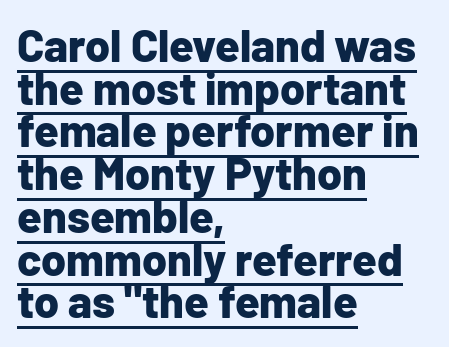
Q: Is the text bold? A: Yes.
Q: Is the text italic (slanted)? A: No, it is upright.
Q: Is the typeface a serif or a sans-serif typeface? A: Sans-serif.
Q: Is the text underlined? A: Yes.
Q: How is the paragraph aligned? A: Left-aligned.
Q: Is the spacing between letters normal or unusually wide? A: Normal.
Q: Is the spacing between lines tight, normal or loose? A: Tight.
Q: Width (condensed, normal, or wide)? A: Normal.
Q: Stroke contrast? A: Low.
Q: x-height? A: Medium.
Q: Monospaced? A: No.
